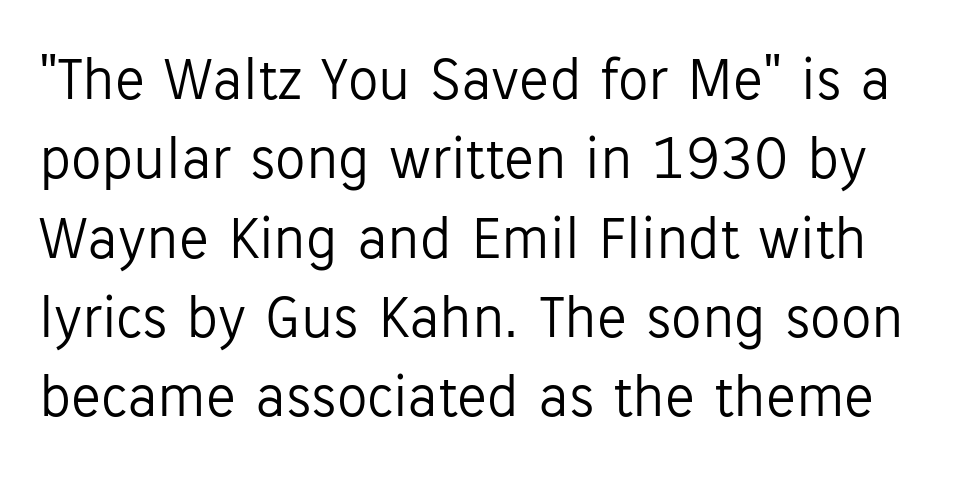
The image shows 61 px light sans-serif type, upright; set normal line spacing (1.3x), normal letter spacing, not underlined; low stroke contrast and a medium x-height.
